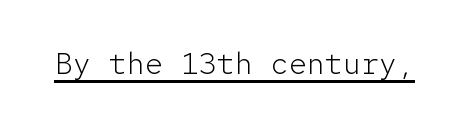
Q: Is the text bold? A: No.
Q: Is the text italic (slanted)? A: No, it is upright.
Q: Is the typeface a serif or a sans-serif typeface? A: Sans-serif.
Q: Is the text underlined? A: Yes.
Q: Is the spacing between letters normal or unusually wide? A: Normal.
Q: Width (condensed, normal, or wide)? A: Normal.
Q: Stroke contrast? A: Low.
Q: x-height? A: Medium.
Q: Monospaced? A: Yes.
